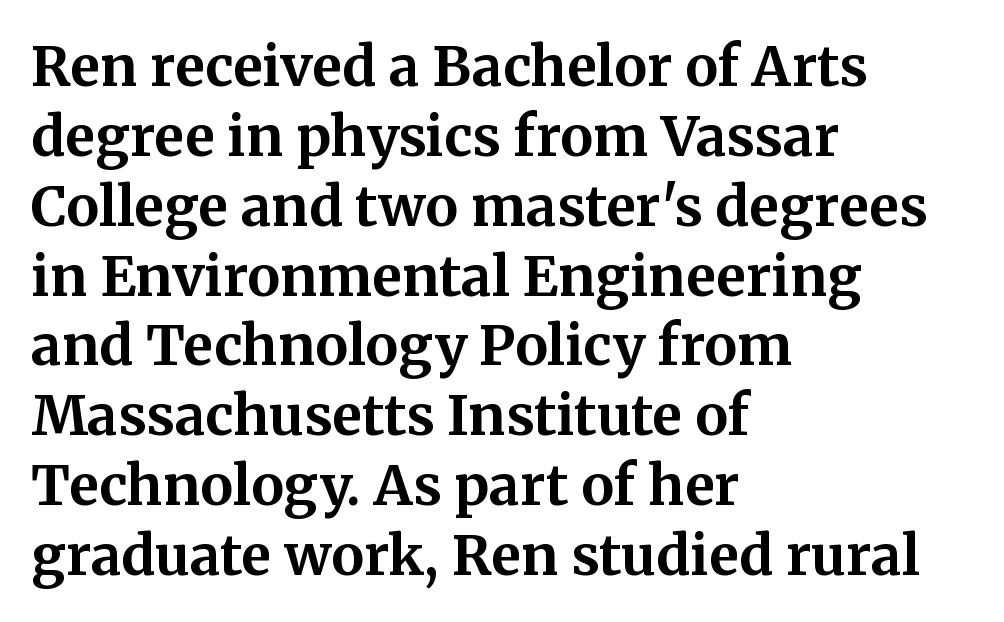
The image shows 55 px bold serif type, upright; set left-aligned, normal line spacing (1.27x), normal letter spacing, not underlined; medium stroke contrast and a medium x-height.
